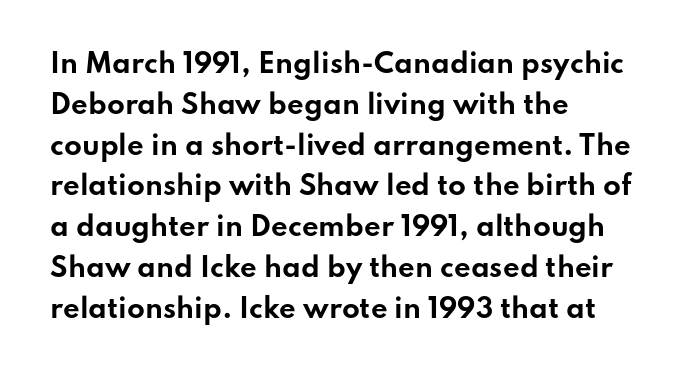
Q: Is the text bold? A: Yes.
Q: Is the text italic (slanted)? A: No, it is upright.
Q: Is the text underlined? A: No.
Q: How is the paragraph aligned? A: Left-aligned.
Q: Is the spacing between letters normal or unusually wide? A: Normal.
Q: Is the spacing between lines tight, normal or loose? A: Normal.
